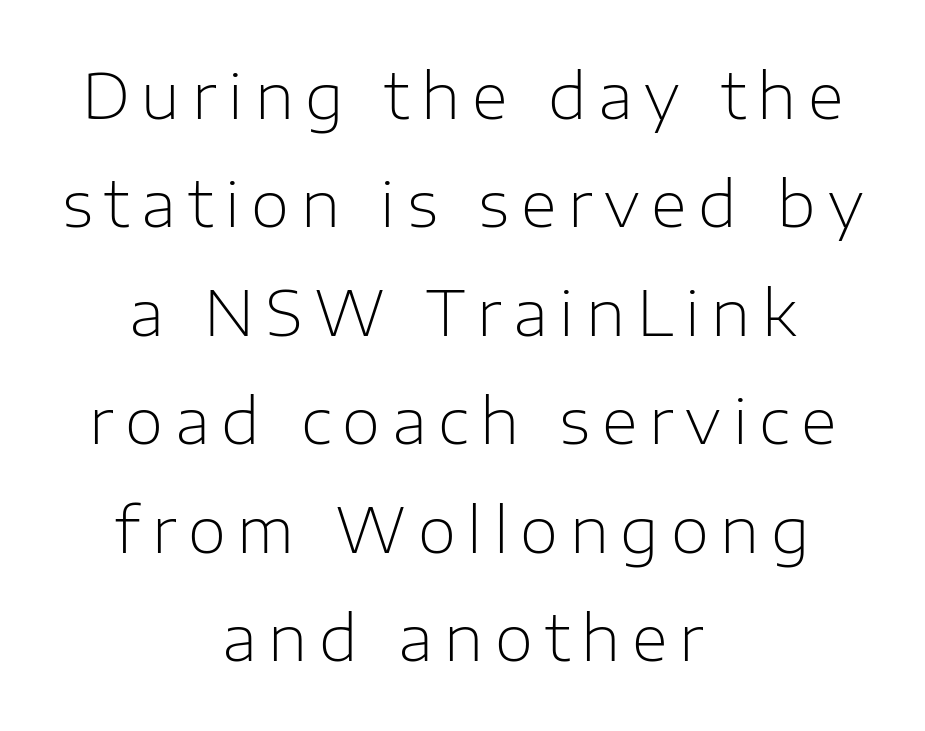
The image shows 62 px light sans-serif type, upright; set centered, line spacing 1.75x, not underlined; low stroke contrast and a medium x-height.
